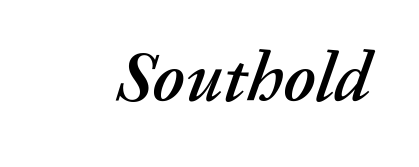
The string is rendered with underlining switched off. Nothing unusual about the tracking: characters are spaced as the font intends. Think of a printed novel: that variable character pitch is what you see here. It's the slanting kind of type.
